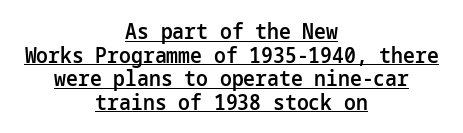
The image shows 21 px text type, upright; set centered, tight line spacing (1.12x), normal letter spacing, underlined.
